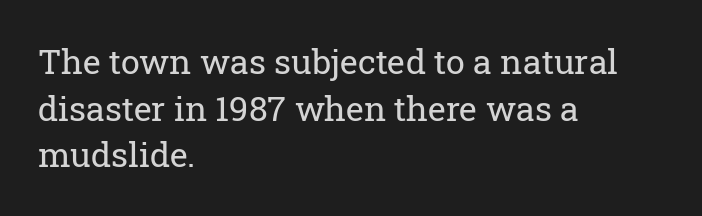
Style check: upright. Is the stroke heavy? The answer is a plain regular-or-lighter. The type is set solid horizontally, with unmodified tracking. Line spacing here is normal. Plain, unruled lines of type.
